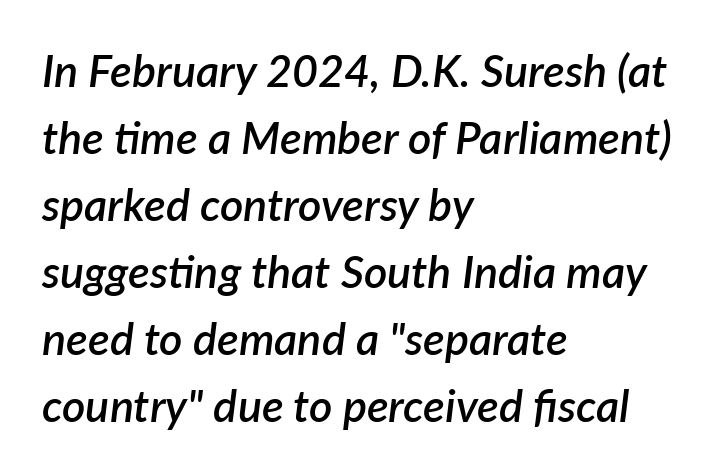
{"italic": "yes", "lean": "right", "slant_degrees": 7, "bold": "semi", "weight": "semibold", "width": "normal", "stroke_contrast": "low", "x_height": "medium", "monospaced": "no", "underline": "no", "align": "left", "line_spacing": "normal", "line_spacing_ratio": 1.49, "letter_spacing": "normal", "letter_spacing_em": 0.0, "glyph_px": 45}
